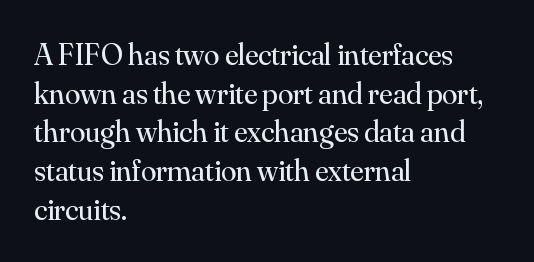
Stem width sits at or under what a default text font uses. Honestly, the letter spacing is just normal — you wouldn't notice it. Any mark beneath the type? The region is blank. Observe the serifs anchoring each vertical stroke in this sample. Notice how the passage keeps a crisp vertical edge on the left only.
